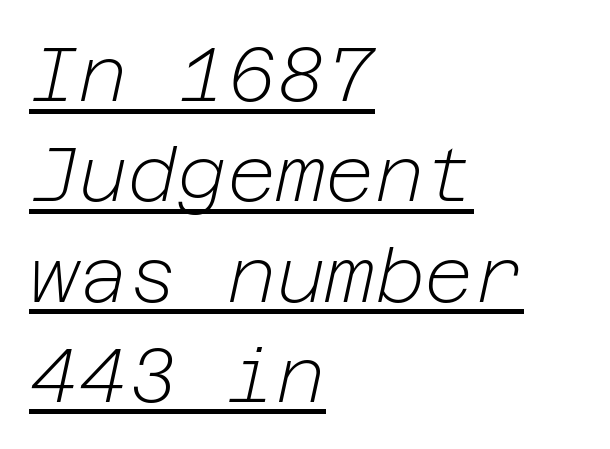
Bold? No — there's no thickening of the strokes. The compositor pushed each line to the left boundary. The line-height multiplier appears to be the usual default. Descenders here cross a horizontal rule under the line.
